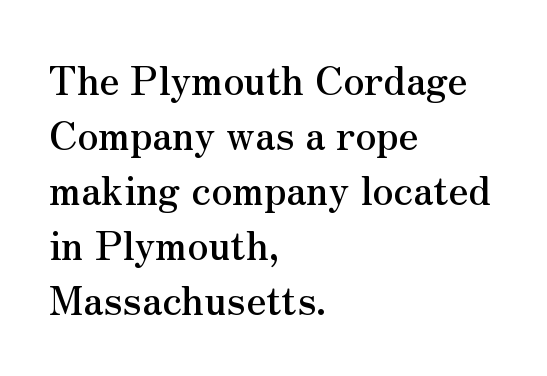
The paragraph has a hard left edge and a soft right edge. Notice how the stems are strictly vertical — no italics here. If you measured baseline to baseline, you'd find a middling distance. A typesetter would call this proportional, since set widths differ per character. The zone under the glyphs is completely vacant. Caption: standard tracking, unaltered.
